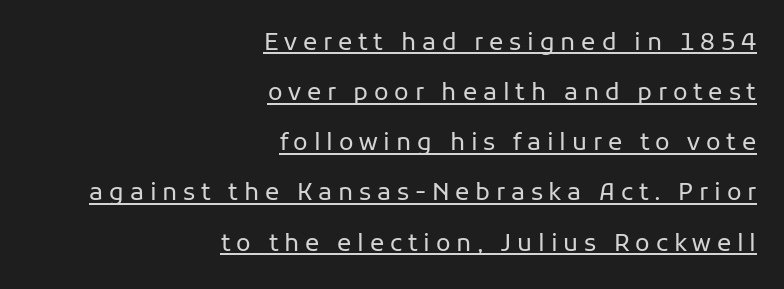
Q: Is the text bold? A: No.
Q: Is the text italic (slanted)? A: No, it is upright.
Q: Is the text underlined? A: Yes.
Q: How is the paragraph aligned? A: Right-aligned.
Q: Is the spacing between letters normal or unusually wide? A: Unusually wide.
Q: Is the spacing between lines tight, normal or loose? A: Loose.
